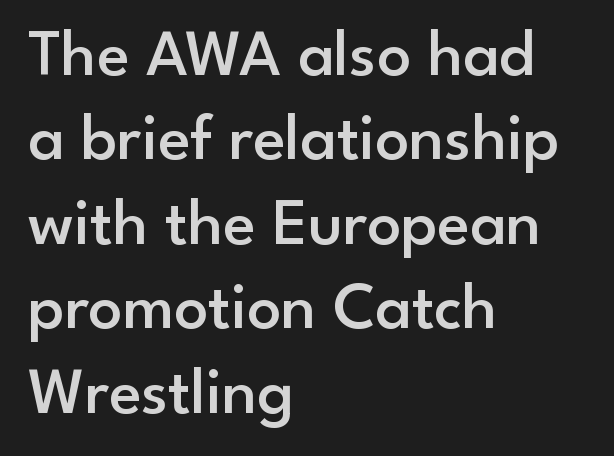
Observe the absence of serifs on each vertical stroke in this sample. The lettering stays uniformly vertical, giving the passage a roman look. The face used here is proportionally spaced, like ordinary book or web type. Tracking value appears to be zero — textbook default spacing. Check under the words: just untouched page. Its strokes are somewhat broadened, the hallmark of semibold type.
